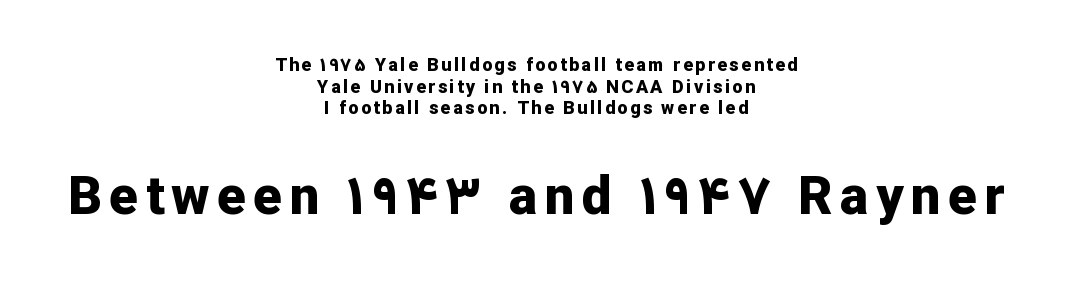
Q: Is the text bold? A: Yes.
Q: Is the text italic (slanted)? A: No, it is upright.
Q: Is the typeface a serif or a sans-serif typeface? A: Sans-serif.
Q: Is the text underlined? A: No.
Q: How is the paragraph aligned? A: Centered.
Q: Which block of text is set in a larger size, the first (top) or the second (bottom)? A: The second (bottom) one.
Q: Width (condensed, normal, or wide)? A: Normal.
Q: Stroke contrast? A: Low.
Q: x-height? A: Medium.
Q: Monospaced? A: No.
